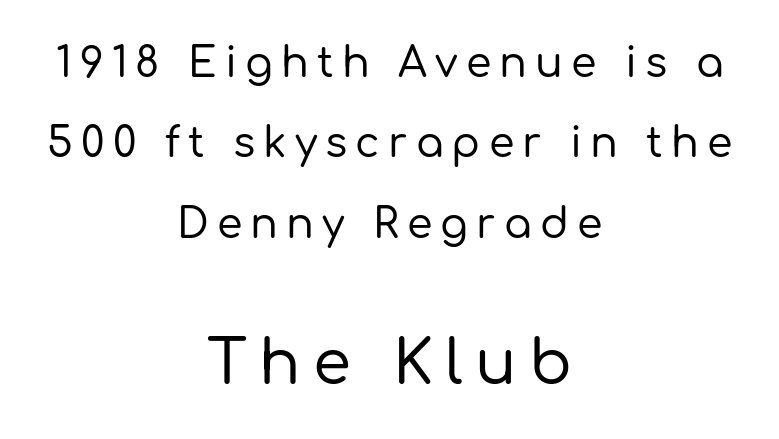
This sample has the flowing, uneven cadence of proportional lettering. Inter-character spacing is expanded well beyond the font's built-in metrics. Each line is balanced around a shared central axis. This rendering employs a face without finishing strokes, i.e., a sans-serif. In terms of leading, this rendering errs on the spacious side. Bigger letters appear in the bottom chunk; the top chunk is reduced.
